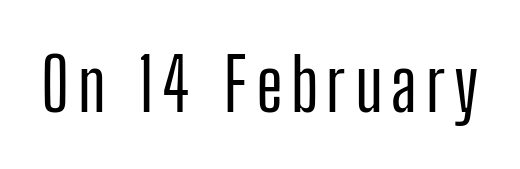
{"serif": "no", "italic": "no", "width": "condensed", "stroke_contrast": "low", "x_height": "medium", "monospaced": "no", "underline": "no", "glyph_px": 72}
